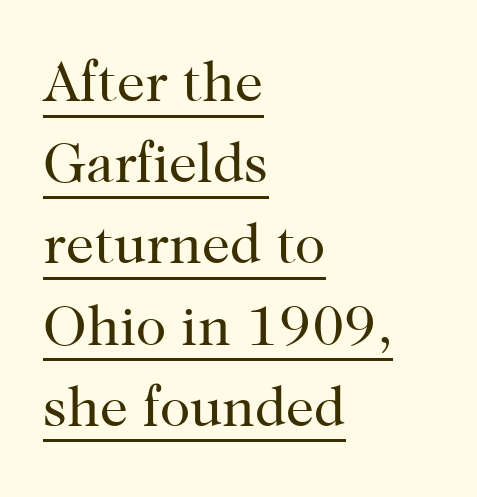
{"serif": "yes", "italic": "no", "bold": "no", "weight": "regular", "width": "normal", "stroke_contrast": "high", "x_height": "medium", "monospaced": "no", "underline": "yes", "align": "left", "line_spacing": "normal", "line_spacing_ratio": 1.45, "letter_spacing": "normal", "letter_spacing_em": 0.0, "glyph_px": 56}
